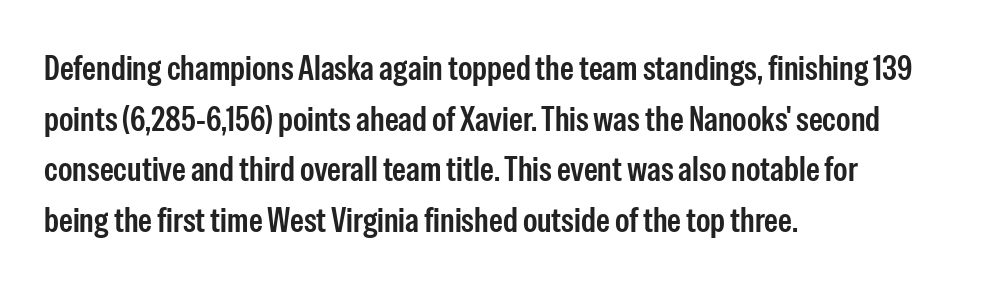
{"serif": "no", "italic": "no", "width": "condensed", "stroke_contrast": "low", "x_height": "medium", "monospaced": "no", "underline": "no", "align": "left", "line_spacing": "normal", "line_spacing_ratio": 1.45, "letter_spacing": "normal", "letter_spacing_em": 0.0, "glyph_px": 35}
